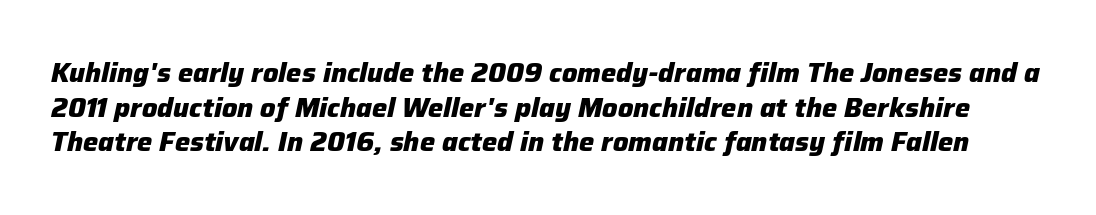
The image shows 27 px bold type, italic (leaning right); set normal line spacing (1.28x), normal letter spacing, not underlined.
